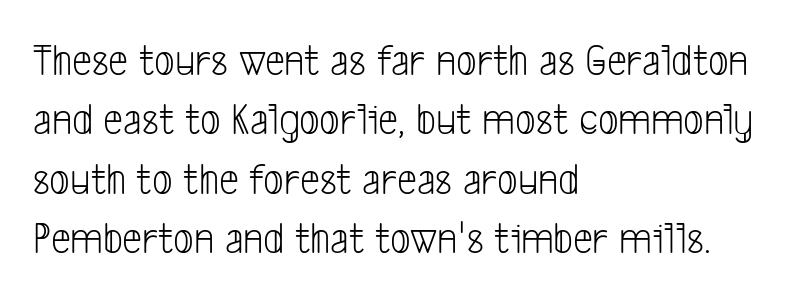
Summary of weight: not heavy and not bold. Varying glyph widths throughout — classic text-font behaviour. Casual observation: everything's shoved over to the left. One glance says typical: line gaps are just what's usual. The gaps between neighbouring characters are ordinary and unremarkable. In terms of letterform style, serifs are entirely absent.
